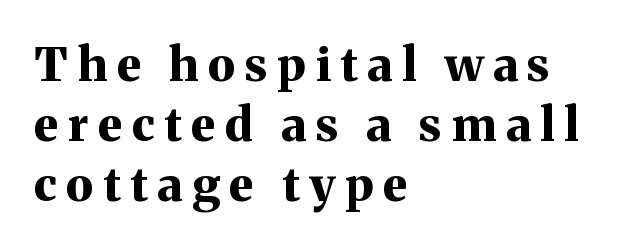
{"serif": "yes", "italic": "no", "bold": "yes", "weight": "bold", "width": "normal", "stroke_contrast": "medium", "x_height": "medium", "monospaced": "no", "underline": "no", "align": "left", "line_spacing": "normal", "line_spacing_ratio": 1.28, "letter_spacing": "wide", "letter_spacing_em": 0.21, "glyph_px": 47}
